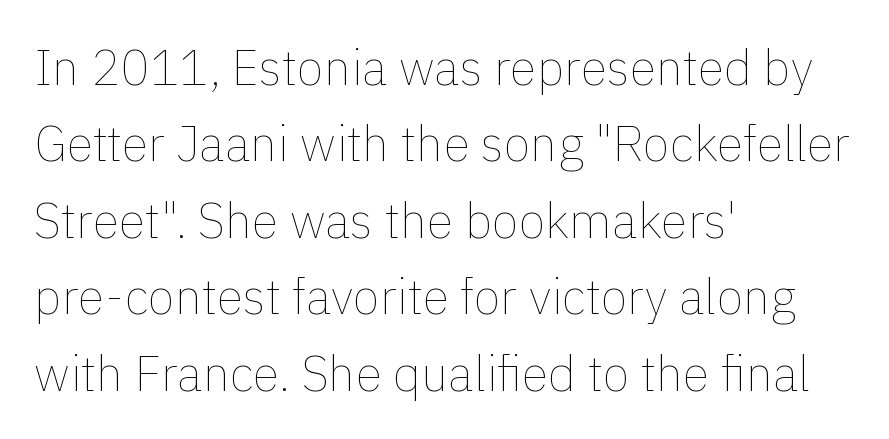
The image shows 49 px thin type, upright; set left-aligned, normal line spacing (1.56x), normal letter spacing, not underlined; a medium x-height.
